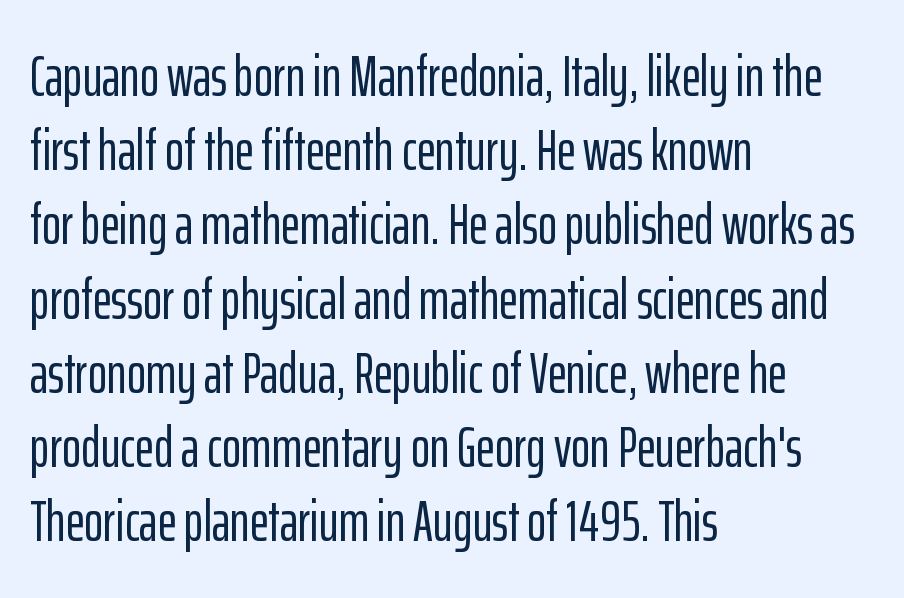
Q: Is the text italic (slanted)? A: No, it is upright.
Q: Is the typeface a serif or a sans-serif typeface? A: Sans-serif.
Q: Is the text underlined? A: No.
Q: How is the paragraph aligned? A: Left-aligned.
Q: Is the spacing between letters normal or unusually wide? A: Normal.
Q: Is the spacing between lines tight, normal or loose? A: Normal.
Q: Width (condensed, normal, or wide)? A: Condensed.
Q: Stroke contrast? A: Low.
Q: x-height? A: Medium.
Q: Monospaced? A: No.
